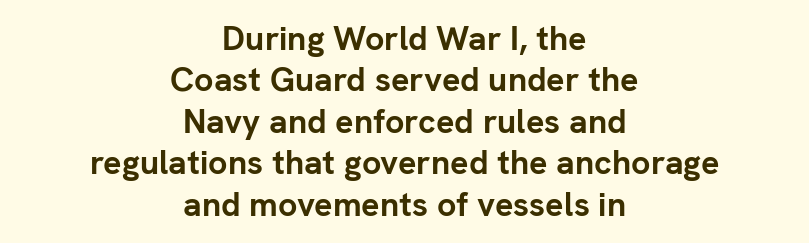
Serifs: no, the terminals of the letterforms are clean. Quick note: not italic, upright. Does the weight exceed regular? Yes, all the way to bold. The setting favours the middle, as headings and verse often do. The space directly below the letters is spotless. Letter spacing: default.
